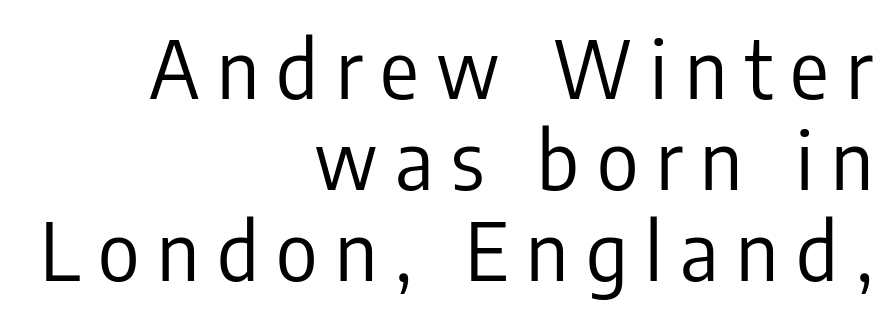
{"serif": "no", "italic": "no", "bold": "no", "weight": "regular", "width": "condensed", "stroke_contrast": "low", "x_height": "medium", "monospaced": "no", "underline": "no", "align": "right", "line_spacing": "tight", "line_spacing_ratio": 1.14, "letter_spacing": "wide", "letter_spacing_em": 0.22, "glyph_px": 80}
